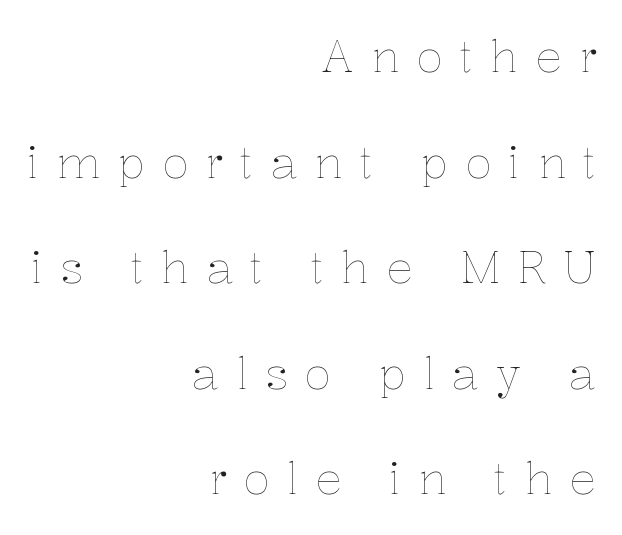
The image shows 44 px thin type, upright; set right-aligned, loose line spacing (2.4x), unusually wide letter spacing (+0.39 em), not underlined; low stroke contrast and a medium x-height.
